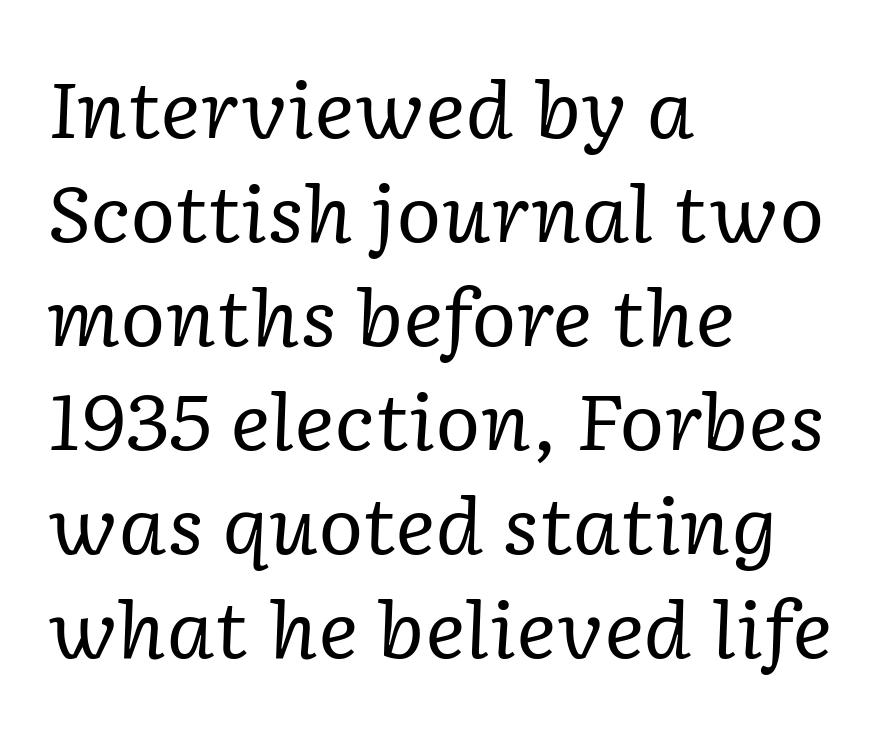
The image shows 77 px regular-weight serif type, italic (leaning right); set left-aligned, normal line spacing (1.35x), normal letter spacing, not underlined; low stroke contrast and a medium x-height.
